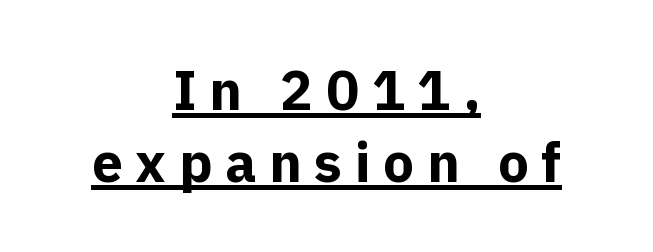
The image shows 55 px bold sans-serif type, upright; set centered, normal line spacing (1.31x), unusually wide letter spacing (+0.23 em), underlined; a medium x-height.
